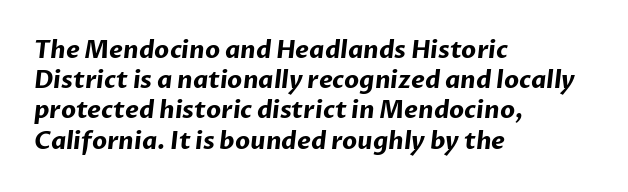
{"bold": "yes", "underline": "no", "align": "left", "line_spacing": "normal", "line_spacing_ratio": 1.26, "letter_spacing": "normal", "letter_spacing_em": 0.0, "glyph_px": 24}
